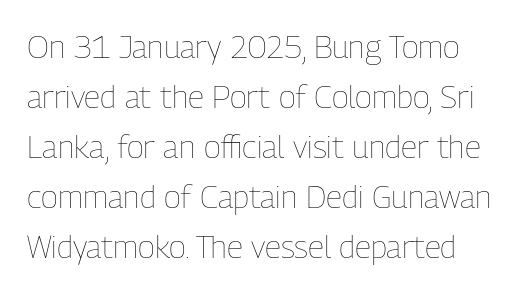
You could call the tracking neutral — neither tight nor loose. Anything drawn beneath the words? Only blank space. Weight: in the light-to-regular range. The passage shown is typed in a proportional face where columns would drift. Tall strokes in this sample are plumb rather than angled. Normally led — the rows are evenly, conventionally spaced.
